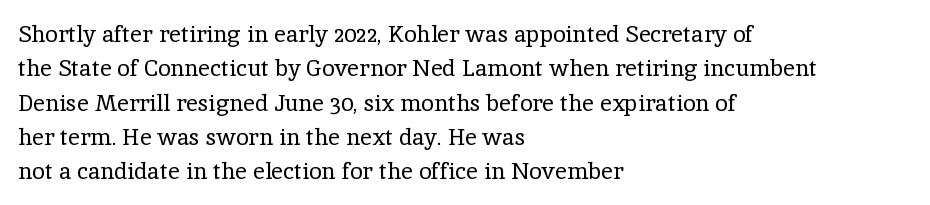
{"italic": "no", "bold": "no", "underline": "no", "align": "left", "line_spacing": "normal", "line_spacing_ratio": 1.49, "letter_spacing": "normal", "letter_spacing_em": 0.0, "glyph_px": 23}
